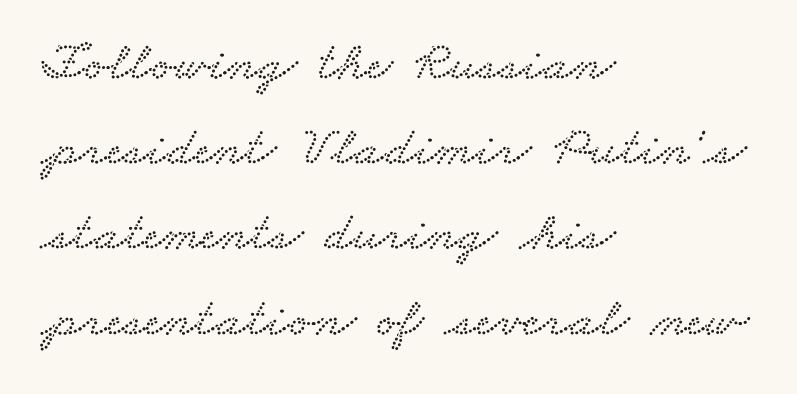
{"serif": "yes", "width": "wide", "stroke_contrast": "low", "x_height": "small", "monospaced": "no", "underline": "no", "align": "left", "line_spacing": "normal", "line_spacing_ratio": 1.55, "letter_spacing": "normal", "letter_spacing_em": 0.0, "glyph_px": 55}
